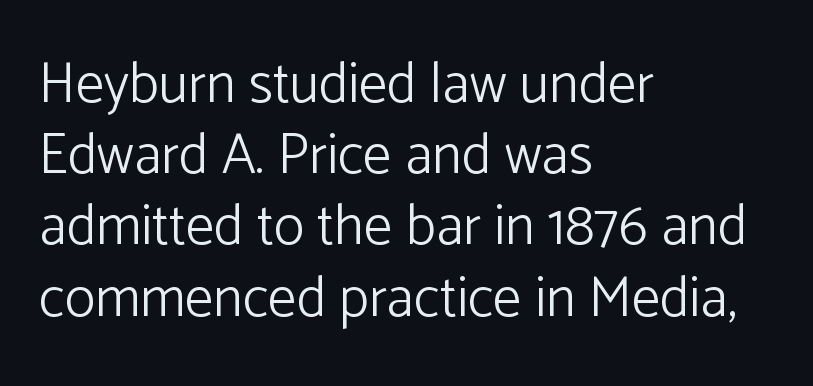
{"serif": "no", "italic": "no", "bold": "no", "weight": "light", "width": "normal", "stroke_contrast": "low", "x_height": "medium", "monospaced": "no", "underline": "no", "align": "left", "line_spacing": "normal", "line_spacing_ratio": 1.25, "letter_spacing": "normal", "letter_spacing_em": 0.0, "glyph_px": 57}
